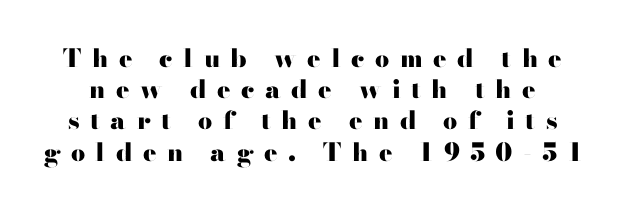
Students, observe: this is what conventionally led text looks like. Rendered with straight, roman letterforms. These lines carry a lot of weight — the face is fully bold. The glyphs are unaccompanied by any horizontal stroke below them. You could only call the tracking loose — the letters float apart.
